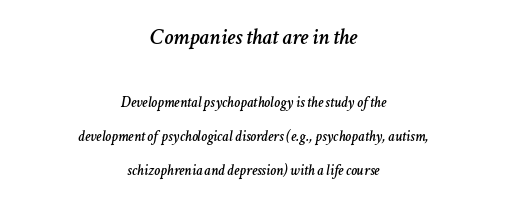
{"italic": "yes", "lean": "right", "slant_degrees": 11, "underline": "no", "align": "center", "line_spacing": "loose", "line_spacing_ratio": 2.27, "letter_spacing": "normal", "letter_spacing_em": 0.0, "larger_block": "first", "size_ratio": 1.53, "glyph_px": 23}
